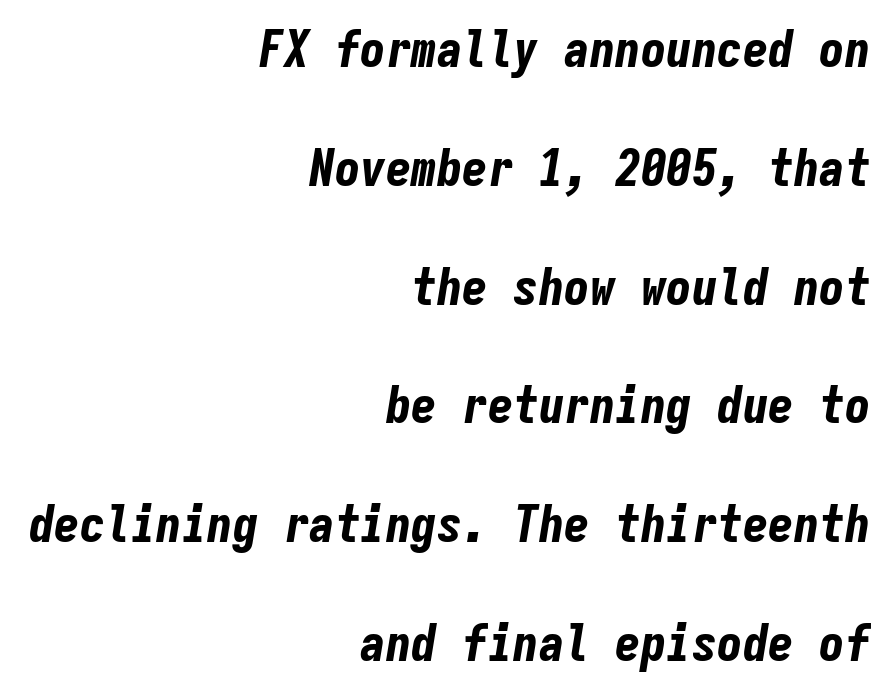
{"italic": "yes", "lean": "right", "slant_degrees": 9, "bold": "yes", "weight": "bold", "width": "condensed", "stroke_contrast": "low", "x_height": "medium", "monospaced": "yes", "underline": "no", "align": "right", "line_spacing": "loose", "line_spacing_ratio": 2.33, "letter_spacing": "normal", "letter_spacing_em": 0.0, "glyph_px": 51}
